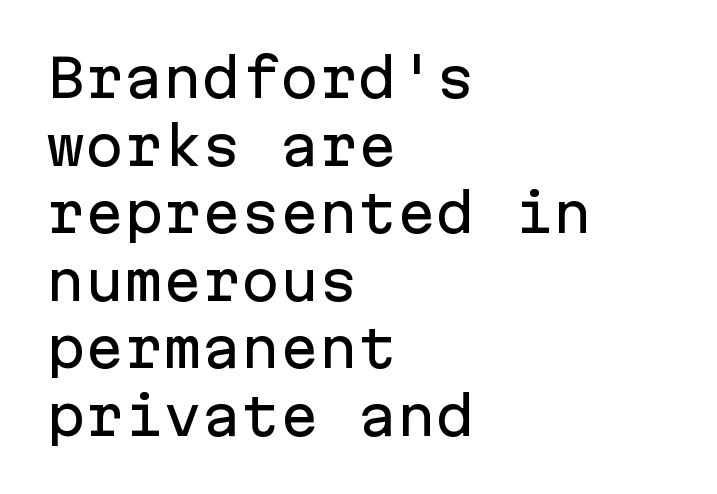
{"serif": "no", "italic": "no", "width": "normal", "stroke_contrast": "low", "x_height": "medium", "monospaced": "yes", "underline": "no", "align": "left", "line_spacing": "normal", "line_spacing_ratio": 1.3, "letter_spacing": "normal", "letter_spacing_em": 0.0, "glyph_px": 52}
